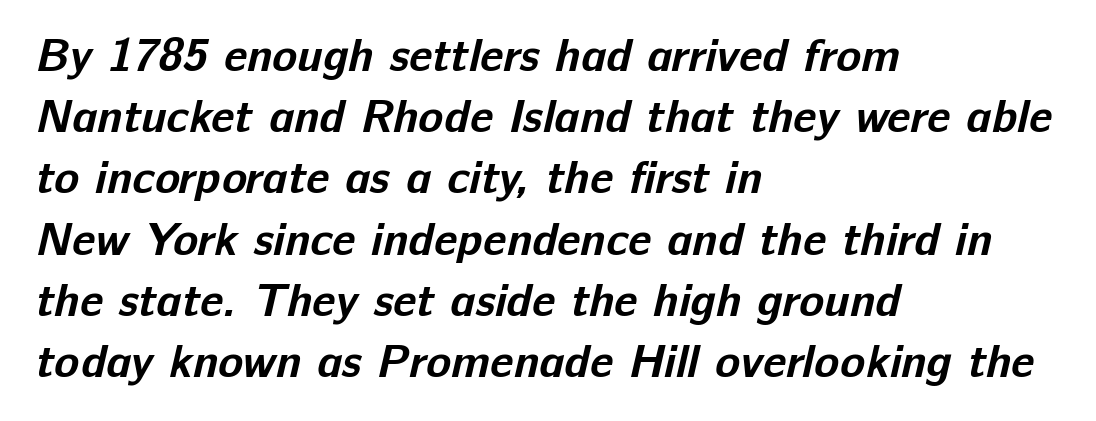
{"serif": "no", "bold": "yes", "weight": "bold", "width": "normal", "stroke_contrast": "low", "x_height": "medium", "monospaced": "no", "underline": "no", "align": "left", "line_spacing": "normal", "line_spacing_ratio": 1.33, "letter_spacing": "normal", "letter_spacing_em": 0.0, "glyph_px": 46}
